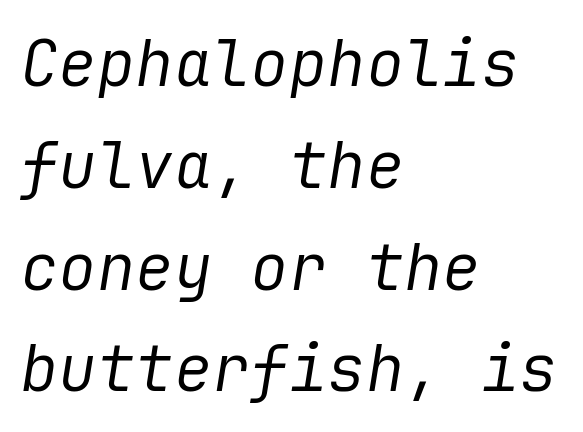
Q: Is the text bold? A: No.
Q: Is the text italic (slanted)? A: Yes, it leans right by about 9 degrees.
Q: Is the text underlined? A: No.
Q: How is the paragraph aligned? A: Left-aligned.
Q: Is the spacing between letters normal or unusually wide? A: Normal.
Q: Is the spacing between lines tight, normal or loose? A: Normal.
Q: Width (condensed, normal, or wide)? A: Normal.
Q: Stroke contrast? A: Low.
Q: x-height? A: Medium.
